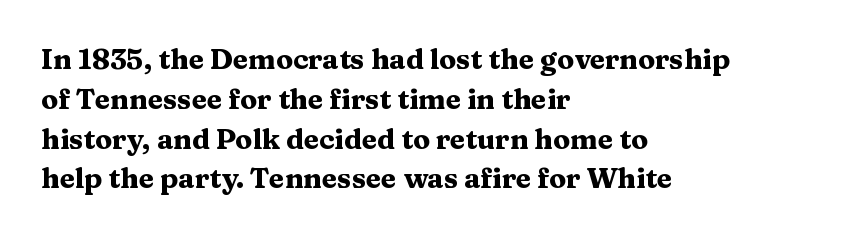
Q: Is the text bold? A: Yes.
Q: Is the text italic (slanted)? A: No, it is upright.
Q: Is the typeface a serif or a sans-serif typeface? A: Serif.
Q: Is the text underlined? A: No.
Q: How is the paragraph aligned? A: Left-aligned.
Q: Is the spacing between letters normal or unusually wide? A: Normal.
Q: Is the spacing between lines tight, normal or loose? A: Normal.
Q: Width (condensed, normal, or wide)? A: Wide.
Q: Stroke contrast? A: Medium.
Q: x-height? A: Medium.
Q: Monospaced? A: No.
